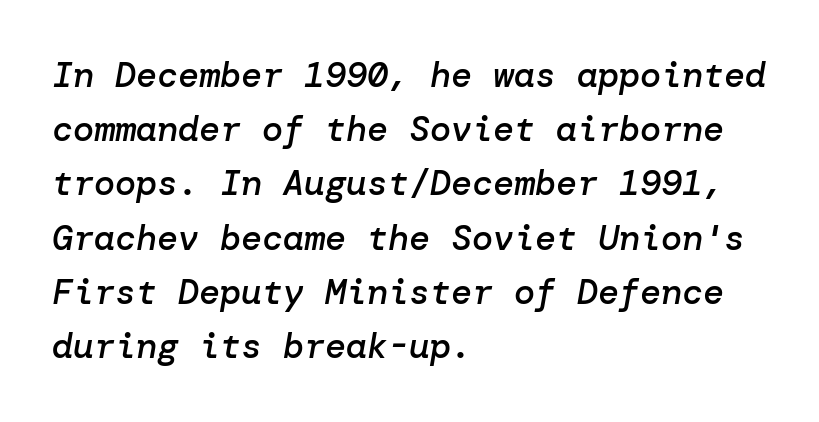
Q: Is the text bold? A: Semi-bold.
Q: Is the text italic (slanted)? A: Yes, it leans right by about 10 degrees.
Q: Is the text underlined? A: No.
Q: How is the paragraph aligned? A: Left-aligned.
Q: Is the spacing between letters normal or unusually wide? A: Normal.
Q: Is the spacing between lines tight, normal or loose? A: Normal.
Q: Width (condensed, normal, or wide)? A: Normal.
Q: Stroke contrast? A: Low.
Q: x-height? A: Medium.
